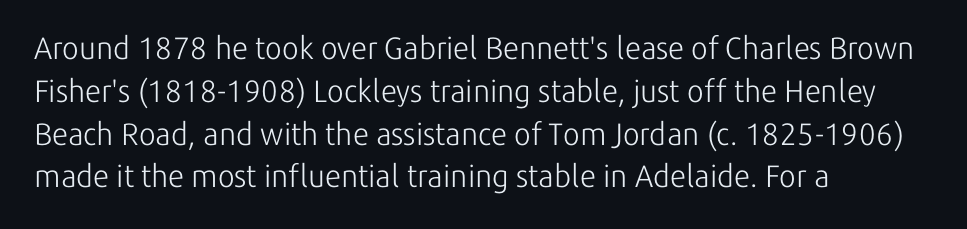
{"serif": "no", "italic": "no", "bold": "no", "weight": "light", "width": "normal", "stroke_contrast": "low", "x_height": "medium", "monospaced": "no", "underline": "no", "align": "left", "line_spacing": "normal", "line_spacing_ratio": 1.38, "letter_spacing": "normal", "letter_spacing_em": 0.0, "glyph_px": 31}
